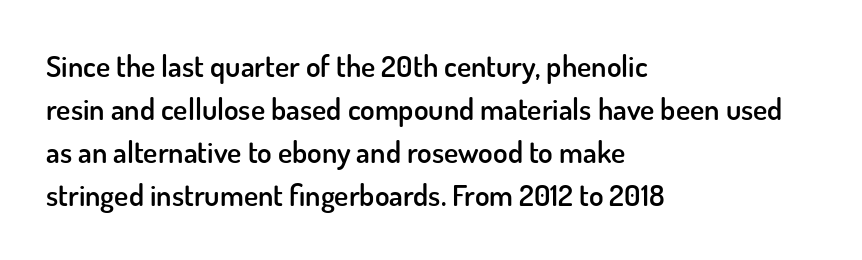
The image shows 30 px semibold sans-serif type, upright; set left-aligned, normal line spacing (1.43x), normal letter spacing, not underlined; low stroke contrast and a small x-height.
